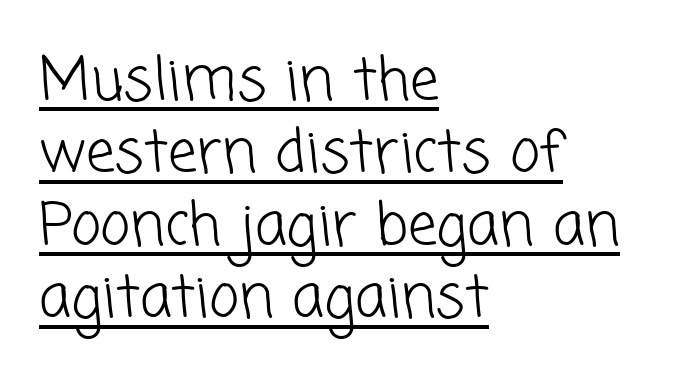
{"serif": "no", "bold": "no", "weight": "light", "width": "normal", "stroke_contrast": "low", "x_height": "medium", "monospaced": "no", "underline": "yes", "align": "left", "line_spacing": "normal", "line_spacing_ratio": 1.25, "letter_spacing": "normal", "letter_spacing_em": 0.0, "glyph_px": 58}
